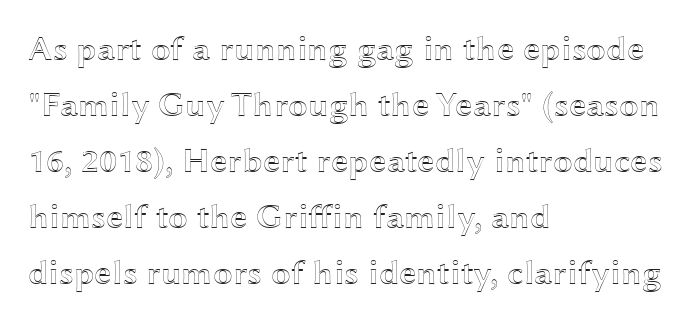
The image shows 35 px wide type, upright; set left-aligned, normal line spacing (1.6x), normal letter spacing, not underlined; a medium x-height.
